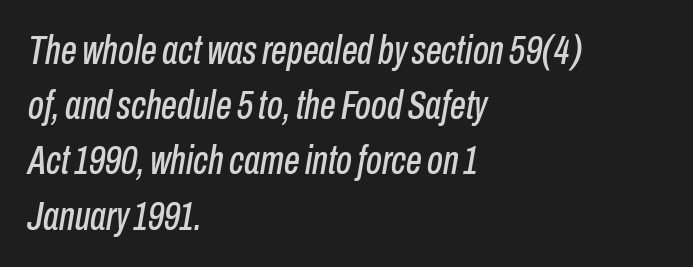
Q: Is the text italic (slanted)? A: Yes, it leans right by about 10 degrees.
Q: Is the text underlined? A: No.
Q: How is the paragraph aligned? A: Left-aligned.
Q: Is the spacing between letters normal or unusually wide? A: Normal.
Q: Is the spacing between lines tight, normal or loose? A: Normal.
Q: Width (condensed, normal, or wide)? A: Condensed.
Q: Stroke contrast? A: Low.
Q: x-height? A: Medium.
Q: Monospaced? A: No.
